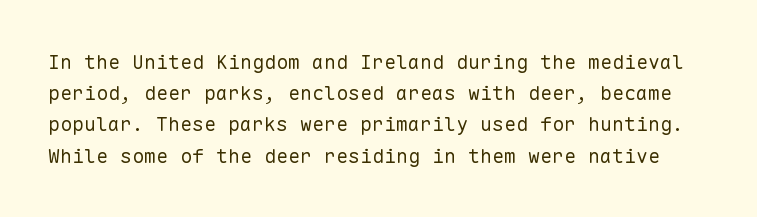
{"italic": "no", "bold": "no", "underline": "no", "line_spacing": "normal", "line_spacing_ratio": 1.56, "letter_spacing": "normal", "letter_spacing_em": 0.0, "glyph_px": 20}
